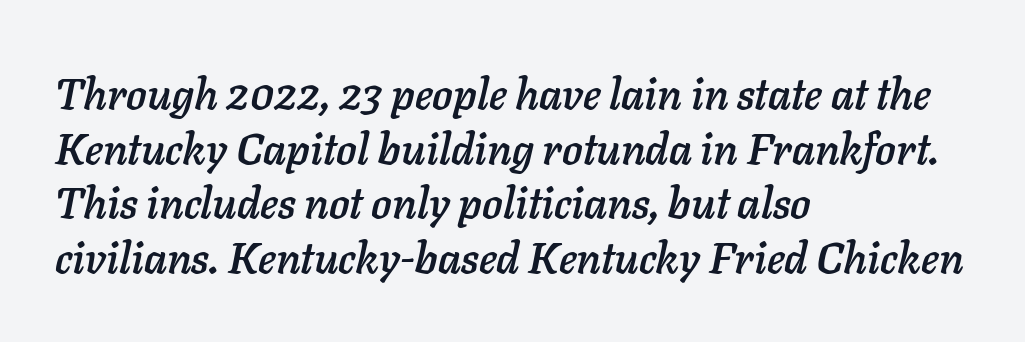
The image shows 43 px text type, italic (leaning right); set left-aligned, normal line spacing (1.27x), normal letter spacing, not underlined; low stroke contrast and a medium x-height.
